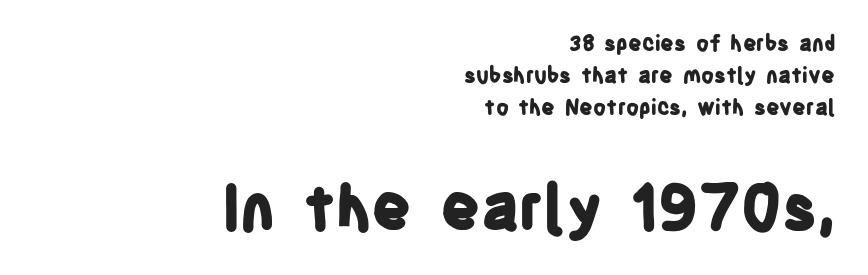
{"serif": "no", "italic": "no", "bold": "yes", "weight": "bold", "width": "condensed", "stroke_contrast": "low", "x_height": "large", "monospaced": "no", "underline": "no", "align": "right", "line_spacing": "normal", "line_spacing_ratio": 1.52, "letter_spacing": "normal", "letter_spacing_em": 0.0, "larger_block": "second", "size_ratio": 2.95, "glyph_px": 62}
